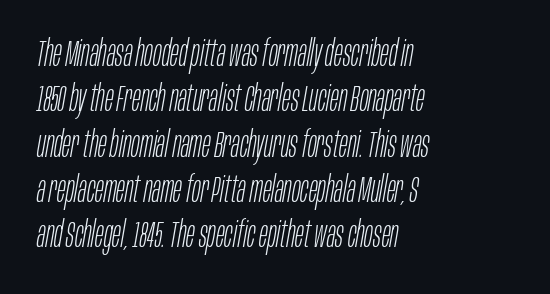
{"italic": "yes", "lean": "right", "slant_degrees": 10, "bold": "no", "weight": "light", "width": "condensed", "stroke_contrast": "low", "x_height": "large", "monospaced": "no", "underline": "no", "align": "left", "line_spacing": "normal", "line_spacing_ratio": 1.26, "letter_spacing": "normal", "letter_spacing_em": 0.0, "glyph_px": 36}
